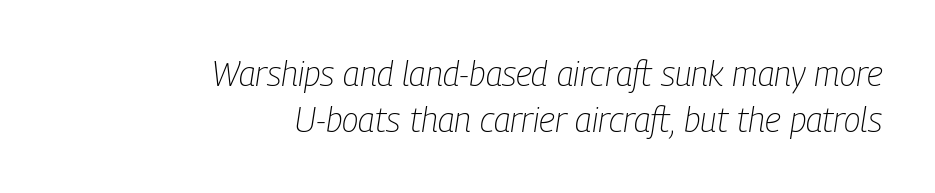
Type without underlining. The glyphs look as if they've been sheared to an angle. The passage shown stacks its lines at a standard gap. A quiet, ordinary-to-light weight characterises the typeface.
